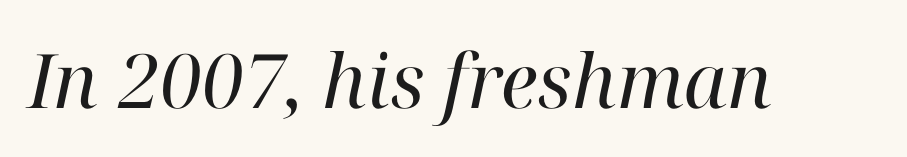
Q: Is the text bold? A: No.
Q: Is the text italic (slanted)? A: Yes, it leans right by about 12 degrees.
Q: Is the typeface a serif or a sans-serif typeface? A: Serif.
Q: Is the text underlined? A: No.
Q: Is the spacing between letters normal or unusually wide? A: Normal.
Q: Width (condensed, normal, or wide)? A: Normal.
Q: Stroke contrast? A: High.
Q: x-height? A: Medium.
Q: Monospaced? A: No.
